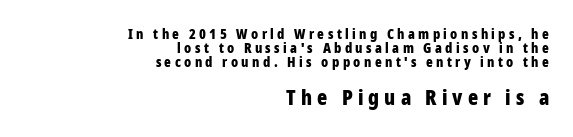
Q: Is the text bold? A: Yes.
Q: Is the text italic (slanted)? A: No, it is upright.
Q: Is the text underlined? A: No.
Q: How is the paragraph aligned? A: Right-aligned.
Q: Is the spacing between letters normal or unusually wide? A: Unusually wide.
Q: Is the spacing between lines tight, normal or loose? A: Tight.
Q: Which block of text is set in a larger size, the first (top) or the second (bottom)? A: The second (bottom) one.
